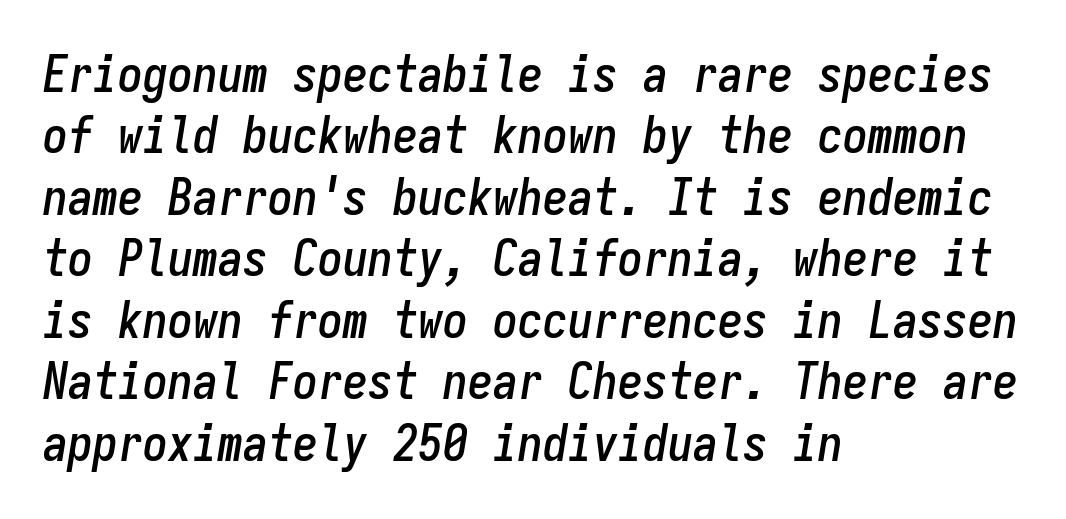
{"italic": "yes", "lean": "right", "slant_degrees": 9, "width": "condensed", "stroke_contrast": "low", "x_height": "medium", "monospaced": "yes", "underline": "no", "align": "left", "line_spacing_ratio": 1.23, "letter_spacing": "normal", "letter_spacing_em": 0.0, "glyph_px": 50}
